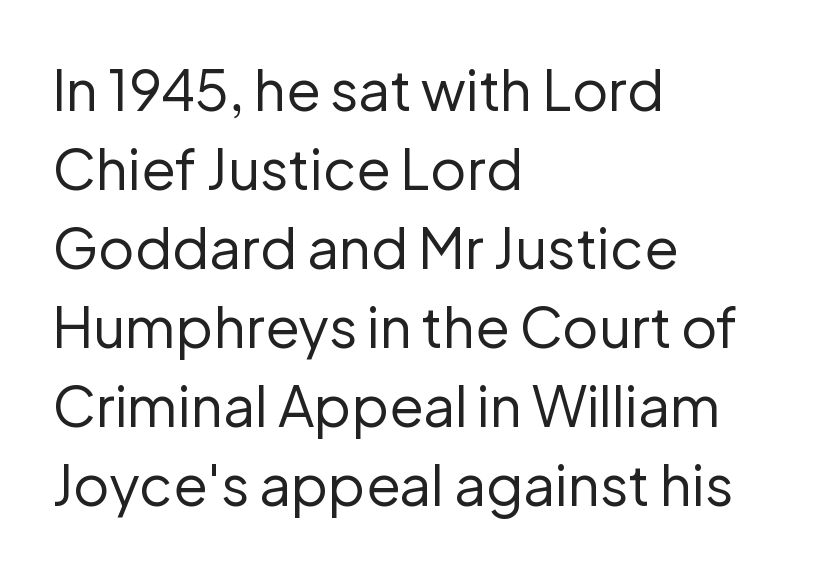
The face used here is a sans, in the tradition of grotesques and geometrics. Each stroke keeps to a modest, everyday thickness or less. No italicization has been applied; the sample stays upright. The leading is moderate, giving the passage an even texture. Beneath every word, the page is bare.
